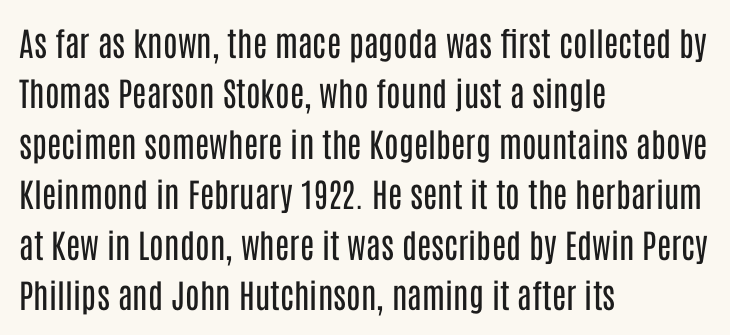
The image shows 33 px regular-weight, condensed sans-serif type, upright; set left-aligned, normal line spacing (1.53x), normal letter spacing, not underlined; low stroke contrast and a large x-height.
